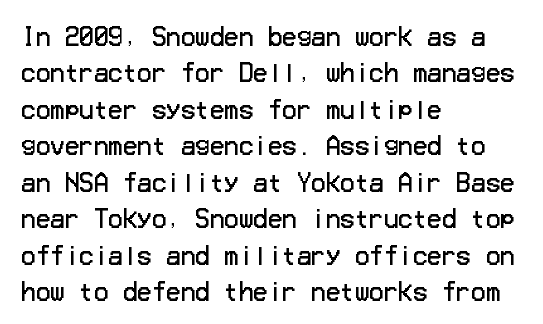
The foot of each line stays bare and open. These lines stack with their left ends in a neat column. Italic: no, the glyphs are upright roman. These lines sit exactly where default settings would place them.
